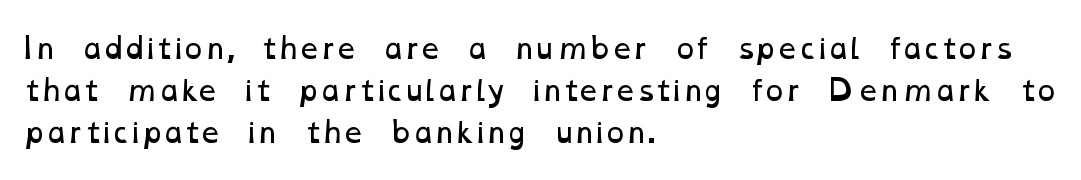
{"bold": "no", "weight": "regular", "width": "wide", "stroke_contrast": "low", "x_height": "medium", "monospaced": "no", "underline": "no", "align": "left", "line_spacing": "normal", "line_spacing_ratio": 1.5, "letter_spacing": "normal", "letter_spacing_em": 0.0, "glyph_px": 28}
